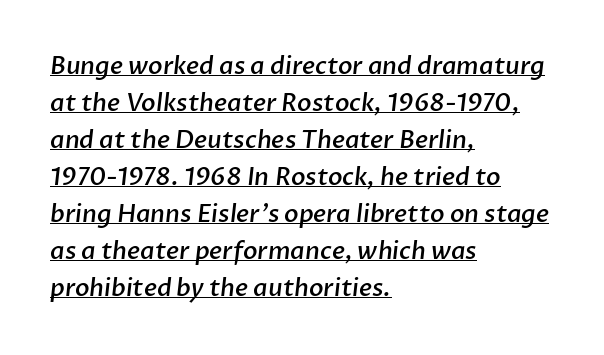
This rendering features underlined lettering. The ragged edge is on the right, which tells us the setting is flush left. These lines keep a tight, regular rhythm from letter to letter. Typesetter's note: demi weight, one step under bold. Notice how descenders clear the ascenders below comfortably — that's standard leading.
